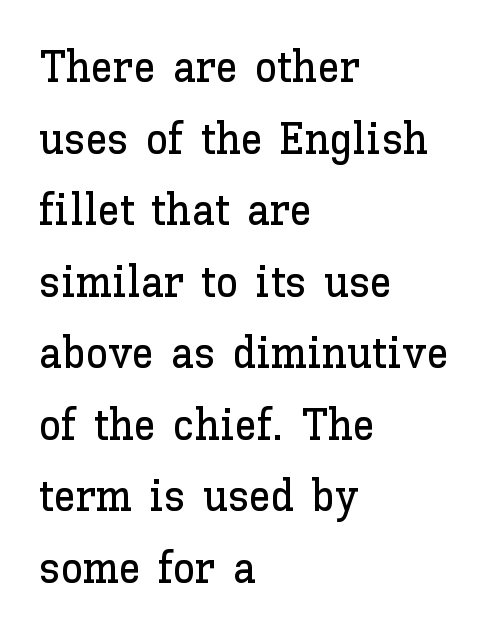
The space directly below the letters is spotless. Spacing between characters is what you'd get straight out of the box. Here the designer chose a conventional face with non-uniform glyph widths. The ragged edge is on the right, which tells us the setting is flush left.
